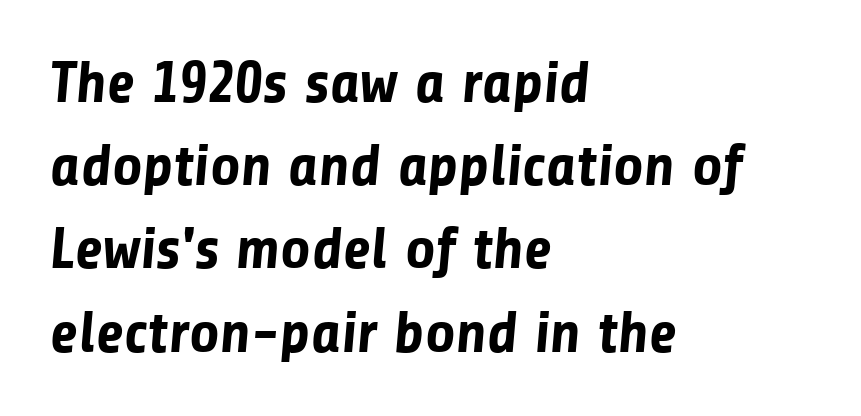
The image shows 59 px bold sans-serif type; set left-aligned, normal line spacing (1.41x), normal letter spacing, not underlined; low stroke contrast and a medium x-height.
